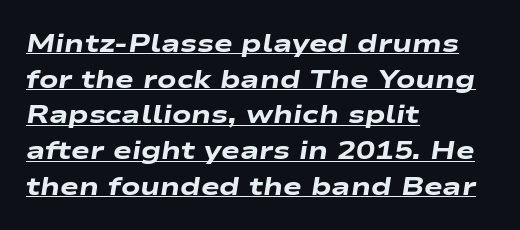
Quick note: underline on. The type is set solid horizontally, with unmodified tracking. These lines sit exactly where default settings would place them. The characters look thick and weighty, a clear bold. The typesetter chose a ragged-right arrangement here. Quick note: italic.
